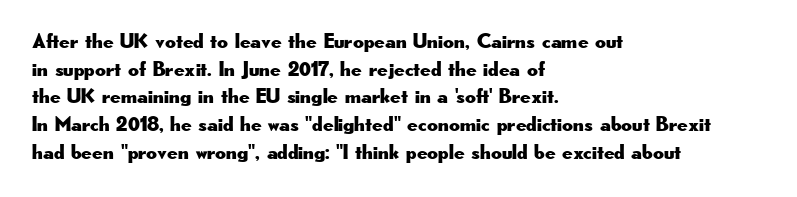
{"italic": "no", "underline": "no", "align": "left", "line_spacing": "normal", "line_spacing_ratio": 1.32, "letter_spacing": "normal", "letter_spacing_em": 0.0, "glyph_px": 21}
